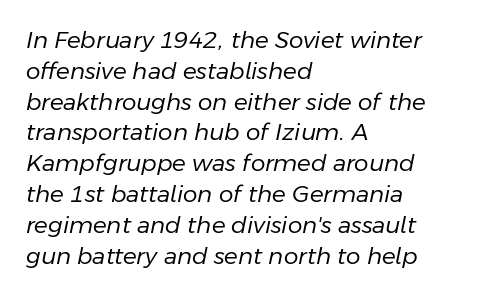
{"italic": "yes", "lean": "right", "slant_degrees": 11, "bold": "no", "underline": "no", "align": "left", "line_spacing": "normal", "line_spacing_ratio": 1.34, "letter_spacing": "normal", "letter_spacing_em": 0.0, "glyph_px": 23}
